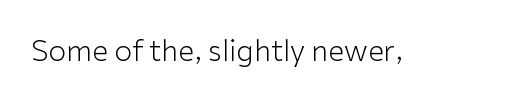
Q: Is the text bold? A: No.
Q: Is the text italic (slanted)? A: No, it is upright.
Q: Is the typeface a serif or a sans-serif typeface? A: Sans-serif.
Q: Is the text underlined? A: No.
Q: Is the spacing between letters normal or unusually wide? A: Normal.
Q: Width (condensed, normal, or wide)? A: Normal.
Q: Stroke contrast? A: Low.
Q: x-height? A: Medium.
Q: Monospaced? A: No.
